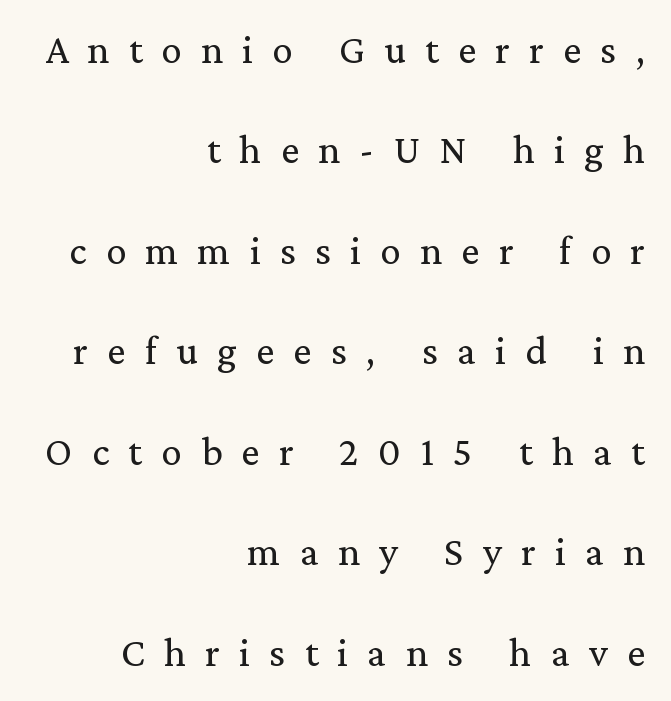
Q: Is the text bold? A: No.
Q: Is the text italic (slanted)? A: No, it is upright.
Q: Is the typeface a serif or a sans-serif typeface? A: Serif.
Q: Is the text underlined? A: No.
Q: How is the paragraph aligned? A: Right-aligned.
Q: Is the spacing between letters normal or unusually wide? A: Unusually wide.
Q: Is the spacing between lines tight, normal or loose? A: Loose.
Q: Width (condensed, normal, or wide)? A: Normal.
Q: Stroke contrast? A: Low.
Q: x-height? A: Medium.
Q: Monospaced? A: No.
